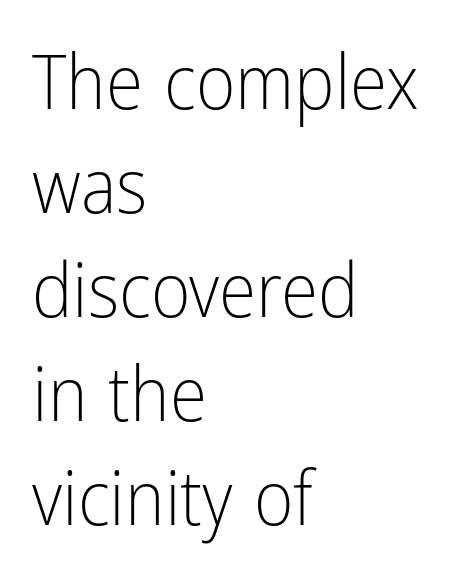
Italic: no, the glyphs are upright roman. Ink coverage per letter is moderate at most. Caption: multi-line text, flush left, ragged right. These lines are composed in type without serifs. Words float on clear page, feet unadorned.
